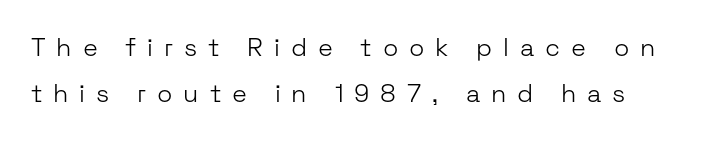
The image shows 25 px text type, upright; set line spacing 1.85x, unusually wide letter spacing (+0.43 em), not underlined.
